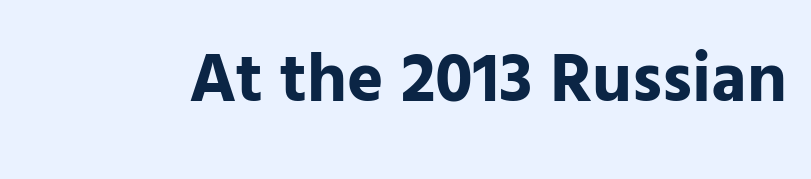
{"serif": "no", "italic": "no", "bold": "yes", "weight": "bold", "width": "normal", "stroke_contrast": "low", "x_height": "medium", "monospaced": "no", "underline": "no", "letter_spacing": "normal", "letter_spacing_em": 0.0, "glyph_px": 69}
